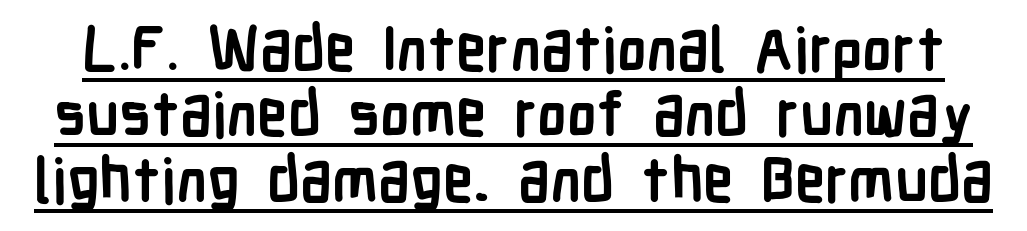
{"serif": "no", "italic": "no", "bold": "yes", "weight": "semibold", "width": "condensed", "stroke_contrast": "low", "x_height": "medium", "monospaced": "no", "underline": "yes", "line_spacing": "tight", "line_spacing_ratio": 1.07, "letter_spacing": "normal", "letter_spacing_em": 0.0, "glyph_px": 61}
